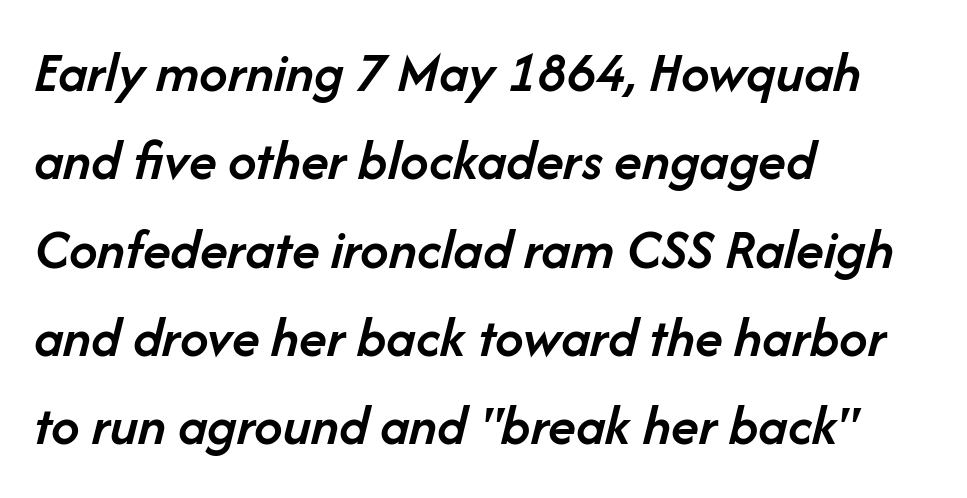
{"italic": "yes", "lean": "right", "slant_degrees": 14, "bold": "semi", "weight": "semibold", "width": "normal", "stroke_contrast": "low", "x_height": "medium", "monospaced": "no", "underline": "no", "align": "left", "line_spacing": "normal", "line_spacing_ratio": 1.55, "letter_spacing": "normal", "letter_spacing_em": 0.0, "glyph_px": 57}
